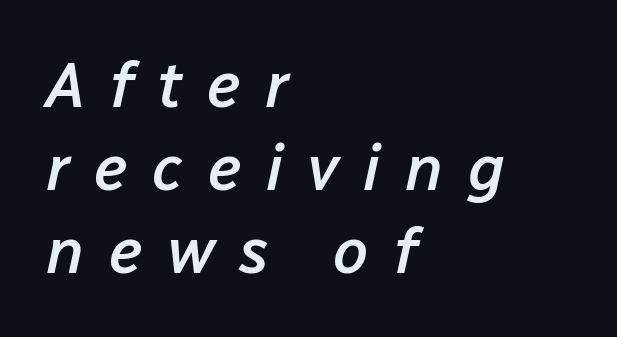
This sample has the flowing, uneven cadence of proportional lettering. The font is running at a semibold setting, under full bold. Style check: oblique. The line-height multiplier appears to be the usual default. No word sits above an underline.
